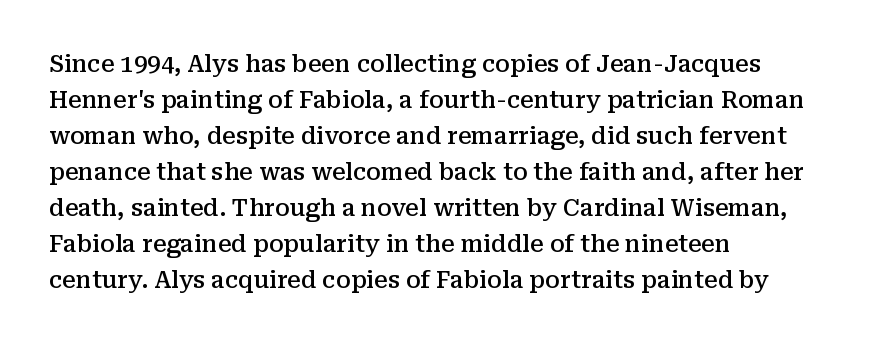
{"italic": "no", "bold": "semi", "underline": "no", "align": "left", "line_spacing": "normal", "line_spacing_ratio": 1.5, "letter_spacing": "normal", "letter_spacing_em": 0.0, "glyph_px": 24}
